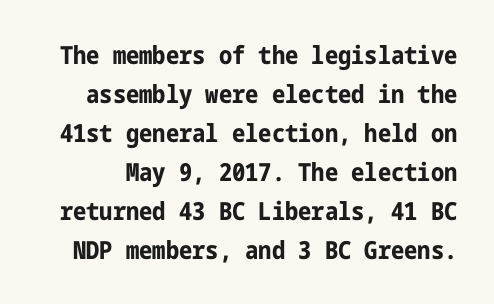
{"italic": "no", "bold": "yes", "underline": "no", "line_spacing": "normal", "line_spacing_ratio": 1.56, "letter_spacing": "normal", "letter_spacing_em": 0.0, "glyph_px": 25}
